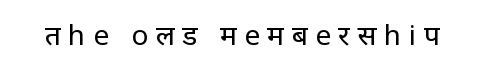
{"serif": "no", "italic": "no", "bold": "no", "weight": "regular", "width": "normal", "stroke_contrast": "low", "x_height": "large", "monospaced": "no", "underline": "no", "letter_spacing": "wide", "letter_spacing_em": 0.27, "glyph_px": 28}
